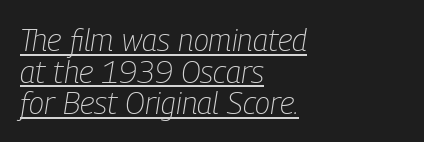
Compared with ordinary roman type, these characters are visibly tilted. The letters look calm and open, with moderate or lighter stems. Rows of type sit shoulder to shoulder in the vertical direction. In terms of letterspacing, this is plain default setting.
